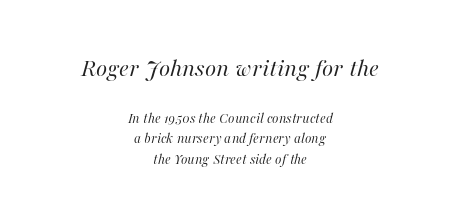
Q: Is the text bold? A: No.
Q: Is the text italic (slanted)? A: Yes, it leans right by about 16 degrees.
Q: Is the text underlined? A: No.
Q: How is the paragraph aligned? A: Centered.
Q: Is the spacing between letters normal or unusually wide? A: Normal.
Q: Is the spacing between lines tight, normal or loose? A: Normal.
Q: Which block of text is set in a larger size, the first (top) or the second (bottom)? A: The first (top) one.
